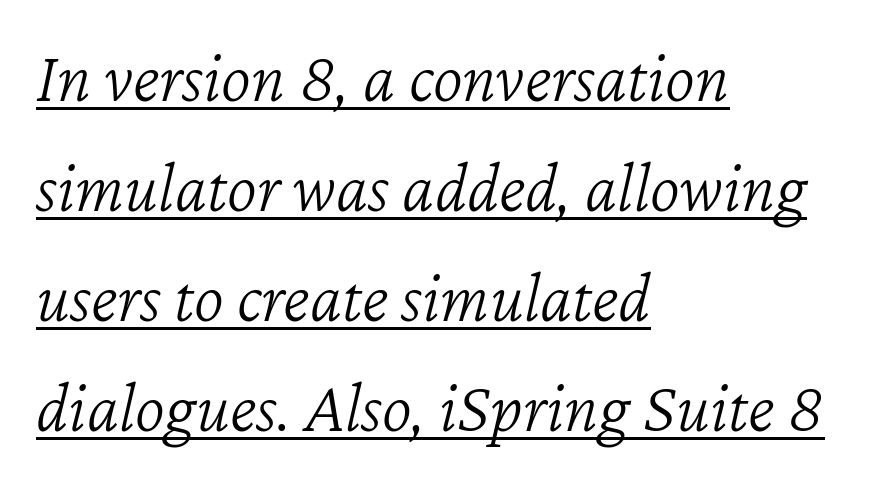
The image shows 72 px light type, italic (leaning right); set left-aligned, normal line spacing (1.53x), normal letter spacing, underlined; low stroke contrast and a medium x-height.
